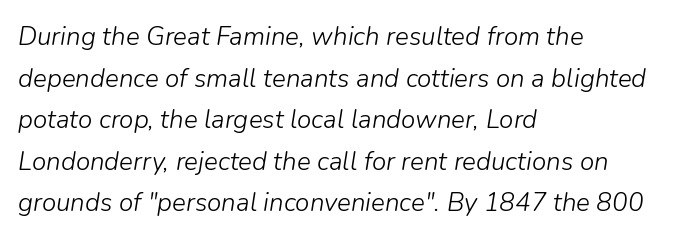
Q: Is the text bold? A: No.
Q: Is the text italic (slanted)? A: Yes, it leans right by about 9 degrees.
Q: Is the text underlined? A: No.
Q: How is the paragraph aligned? A: Left-aligned.
Q: Is the spacing between letters normal or unusually wide? A: Normal.
Q: Is the spacing between lines tight, normal or loose? A: Normal.
